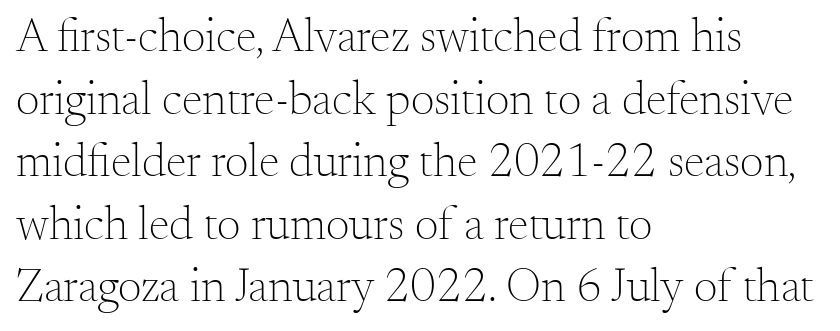
The image shows 47 px light serif type, upright; set left-aligned, normal line spacing (1.33x), normal letter spacing, not underlined; medium stroke contrast and a small x-height.
